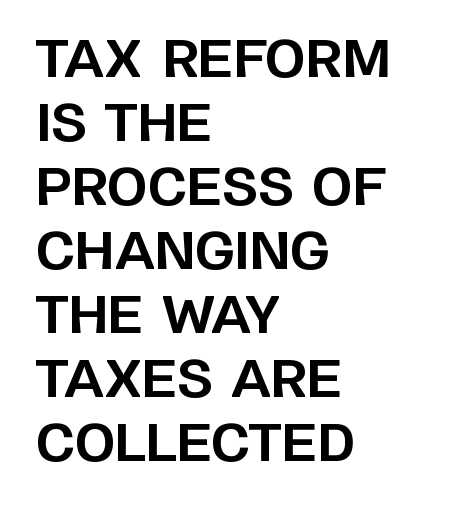
The image shows 52 px bold sans-serif type, upright; set left-aligned, line spacing 1.23x, normal letter spacing, not underlined; low stroke contrast and a large x-height.
